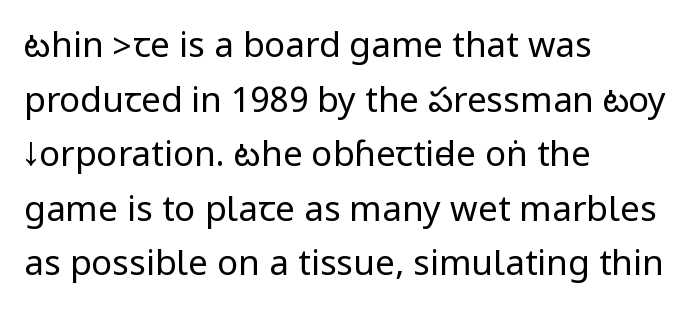
Q: Is the text bold? A: No.
Q: Is the text italic (slanted)? A: No, it is upright.
Q: Is the typeface a serif or a sans-serif typeface? A: Sans-serif.
Q: Is the text underlined? A: No.
Q: How is the paragraph aligned? A: Left-aligned.
Q: Is the spacing between letters normal or unusually wide? A: Normal.
Q: Is the spacing between lines tight, normal or loose? A: Normal.
Q: Width (condensed, normal, or wide)? A: Condensed.
Q: Stroke contrast? A: Low.
